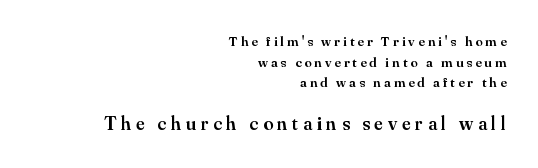
The image shows 20 px text type, upright; set right-aligned, normal line spacing (1.47x), unusually wide letter spacing (+0.23 em), not underlined; the second (bottom) block is 1.43x larger.
